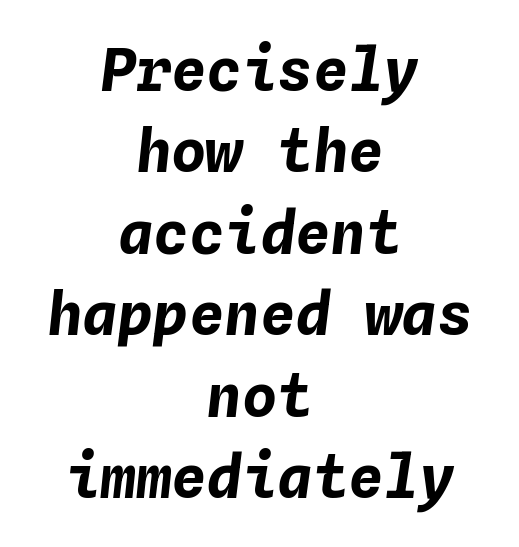
This is heavy type, rendered in bold. Lines of text with bare space underneath. Rows of type keep a routine distance in the vertical direction. The type is set solid horizontally, with unmodified tracking.
